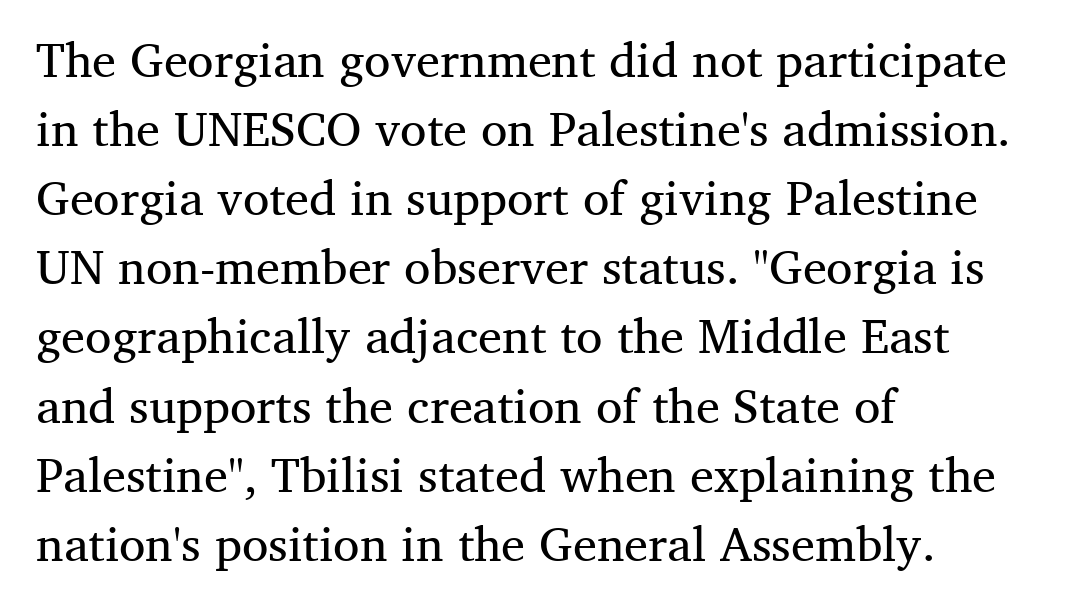
Q: Is the text bold? A: No.
Q: Is the text italic (slanted)? A: No, it is upright.
Q: Is the typeface a serif or a sans-serif typeface? A: Serif.
Q: Is the text underlined? A: No.
Q: How is the paragraph aligned? A: Left-aligned.
Q: Is the spacing between letters normal or unusually wide? A: Normal.
Q: Is the spacing between lines tight, normal or loose? A: Normal.
Q: Width (condensed, normal, or wide)? A: Normal.
Q: Stroke contrast? A: Medium.
Q: x-height? A: Medium.
Q: Monospaced? A: No.
